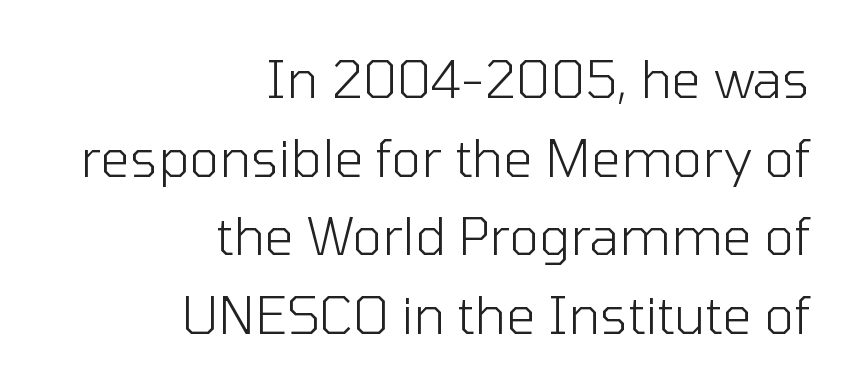
Rule under the text: the space is simply empty. No letter is thick-stroked: the sample isn't bold. One glance says typical: line gaps are just what's usual. Serif or sans? Sans — the stroke terminals are bare.
